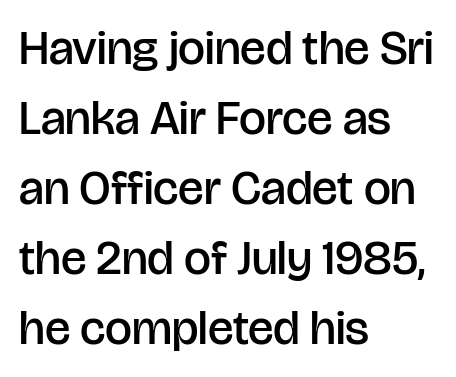
{"serif": "no", "italic": "no", "bold": "semi", "weight": "semibold", "width": "normal", "stroke_contrast": "low", "x_height": "large", "monospaced": "no", "underline": "no", "align": "left", "line_spacing": "normal", "line_spacing_ratio": 1.46, "letter_spacing": "normal", "letter_spacing_em": 0.0, "glyph_px": 48}
